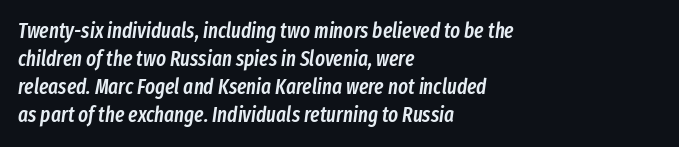
Quick note: underline off. Tall strokes in this sample are angled rather than plumb. Compared with an ordinary text face, these strokes are moderately heavier — a semibold. Normally led — the rows are evenly, conventionally spaced. Caption: multi-line text, flush left, ragged right. The passage shown has conventional tracking throughout.
